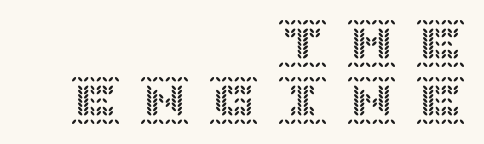
Q: Is the text italic (slanted)? A: No, it is upright.
Q: Is the text underlined? A: No.
Q: How is the paragraph aligned? A: Right-aligned.
Q: Is the spacing between letters normal or unusually wide? A: Unusually wide.
Q: Width (condensed, normal, or wide)? A: Normal.
Q: x-height? A: Large.
